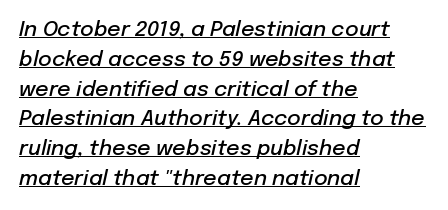
The image shows 21 px text type, italic (leaning right); set left-aligned, normal line spacing (1.42x), normal letter spacing, underlined.
